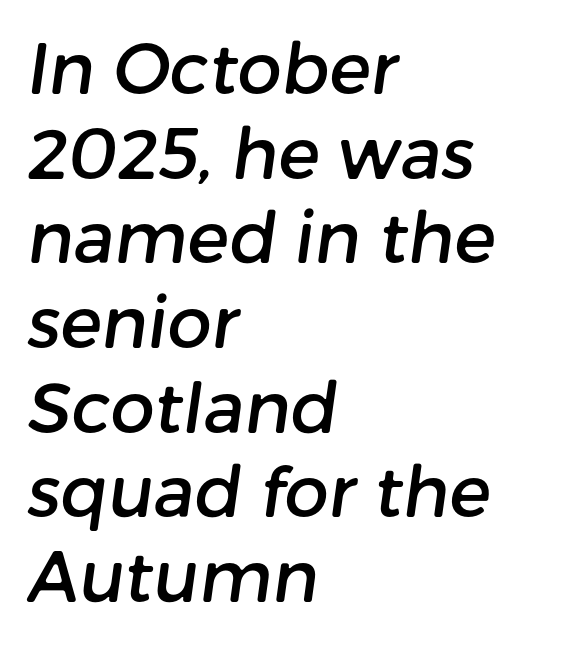
The image shows 70 px sans-serif type; set left-aligned, line spacing 1.21x, normal letter spacing, not underlined; low stroke contrast and a medium x-height.
